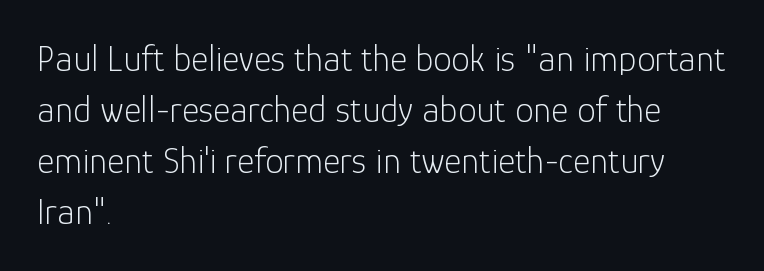
Q: Is the text bold? A: No.
Q: Is the text italic (slanted)? A: No, it is upright.
Q: Is the typeface a serif or a sans-serif typeface? A: Sans-serif.
Q: Is the text underlined? A: No.
Q: How is the paragraph aligned? A: Left-aligned.
Q: Is the spacing between letters normal or unusually wide? A: Normal.
Q: Is the spacing between lines tight, normal or loose? A: Normal.
Q: Width (condensed, normal, or wide)? A: Normal.
Q: Stroke contrast? A: Low.
Q: x-height? A: Medium.
Q: Monospaced? A: No.
